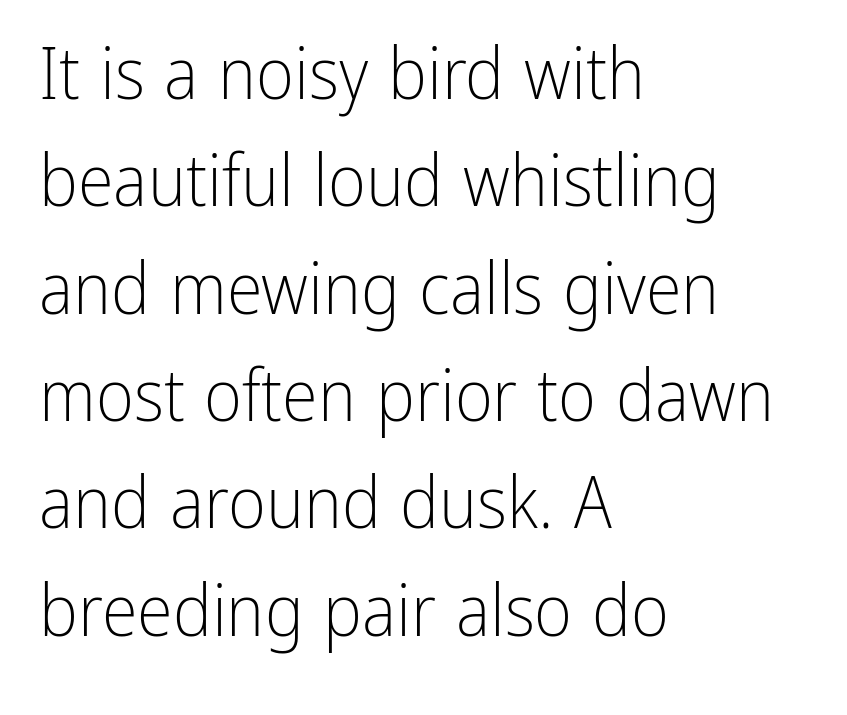
{"serif": "no", "italic": "no", "bold": "no", "weight": "light", "width": "condensed", "stroke_contrast": "low", "x_height": "medium", "monospaced": "no", "underline": "no", "align": "left", "line_spacing": "normal", "line_spacing_ratio": 1.47, "letter_spacing": "normal", "letter_spacing_em": 0.0, "glyph_px": 73}
